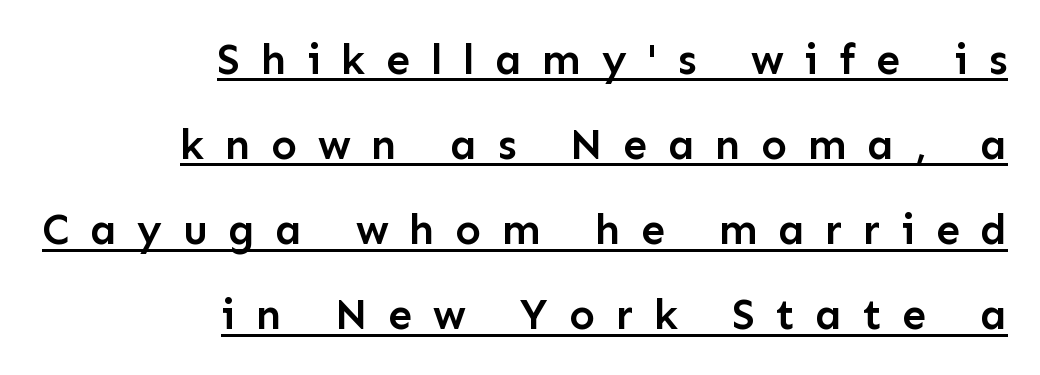
The space between consecutive lines is lavish. Has an underline been added? It has. The letters stand straight up with perfectly vertical stems. These lines are rendered in a variable-pitch font. The lines are quadded right. Every letter is mildly thick-stroked: semibold rather than bold.
